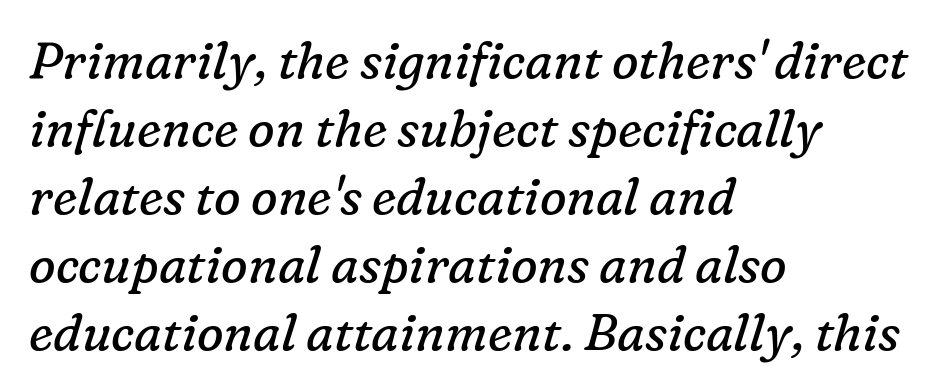
Check under the words: just untouched page. Typographically, this falls in the serif category. Quick note: interline space is typical. Stroke thickness stays within the range of a standard reading face or lighter. A typesetter would call this proportional, since set widths differ per character. Alignment: flush left.
